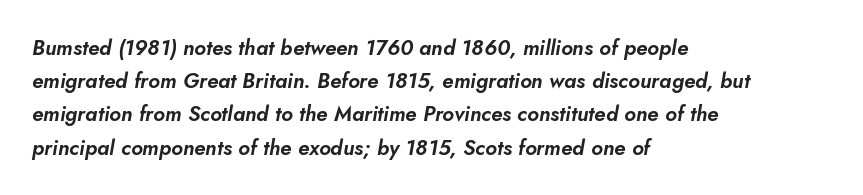
You can tell it's italic because the verticals aren't actually vertical. The rows are spaced the way most documents space them. Any mark beneath the type? The region is blank. Where is the straight margin? On the left. Observe the ordinary spacing: letters are neighbours, not strangers.
